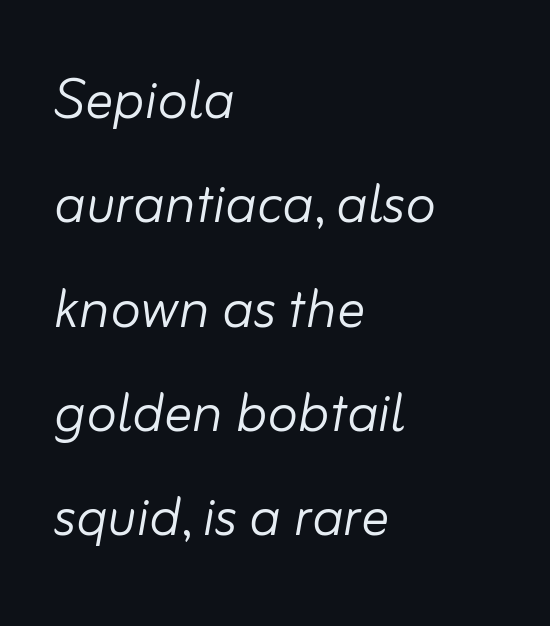
In terms of letterspacing, this is plain default setting. Note the varied advance widths — an 'i' is clearly narrower than an 'm'. Evenly set lines give the paragraph a standard silhouette. The strokes carry an ordinary text weight at most.
